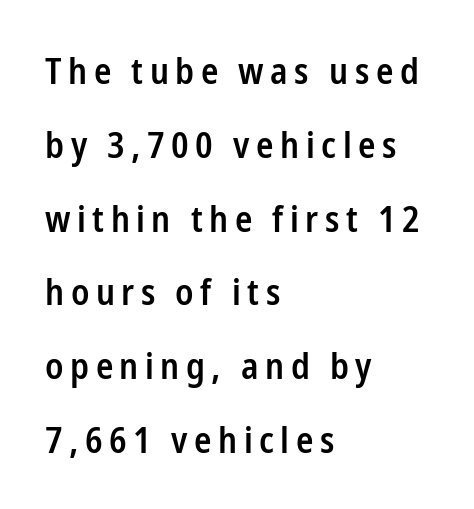
{"serif": "no", "italic": "no", "bold": "semi", "weight": "semibold", "width": "condensed", "stroke_contrast": "low", "x_height": "medium", "monospaced": "no", "underline": "no", "align": "left", "line_spacing": "loose", "line_spacing_ratio": 2.05, "glyph_px": 36}
